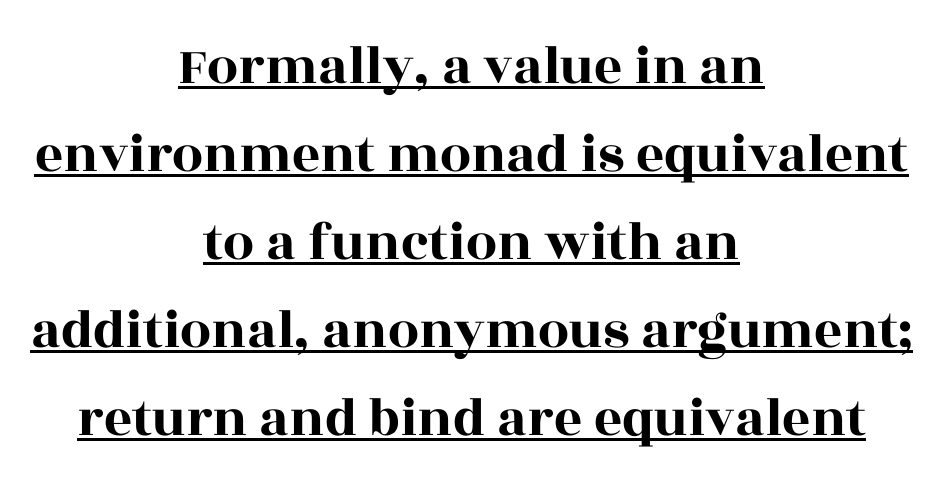
{"serif": "yes", "italic": "no", "width": "wide", "x_height": "large", "monospaced": "no", "underline": "yes", "align": "center", "line_spacing": "normal", "line_spacing_ratio": 1.6, "letter_spacing": "normal", "letter_spacing_em": 0.0, "glyph_px": 55}
